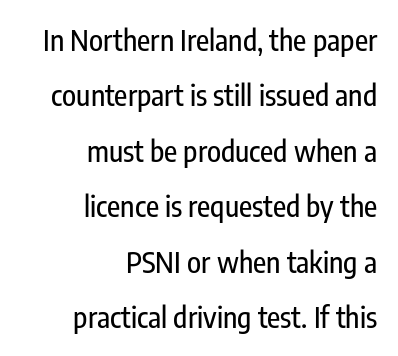
The image shows 29 px condensed sans-serif type, upright; set right-aligned, loose line spacing (1.91x), normal letter spacing, not underlined; low stroke contrast and a medium x-height.
